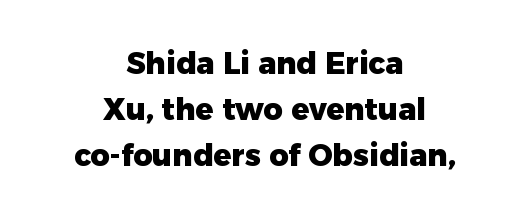
The image shows 30 px heavy sans-serif type, upright; set centered, normal line spacing (1.53x), normal letter spacing, not underlined; low stroke contrast and a medium x-height.
